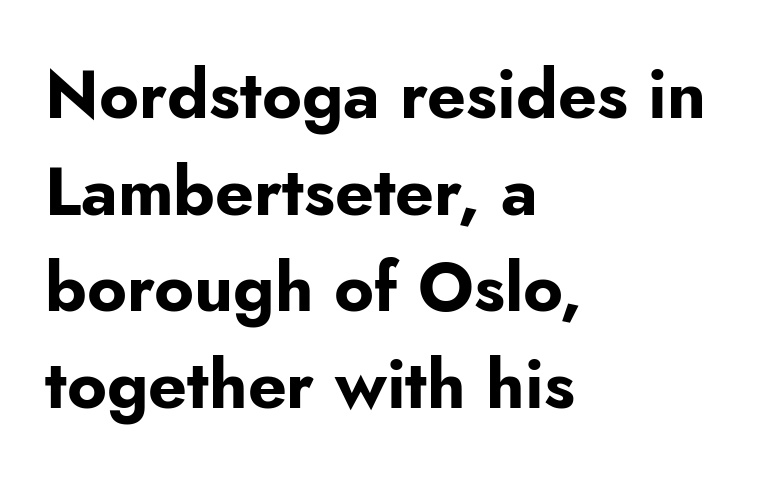
{"serif": "no", "italic": "no", "bold": "yes", "weight": "bold", "width": "normal", "stroke_contrast": "low", "x_height": "small", "monospaced": "no", "underline": "no", "align": "left", "line_spacing": "normal", "line_spacing_ratio": 1.42, "letter_spacing": "normal", "letter_spacing_em": 0.0, "glyph_px": 68}
